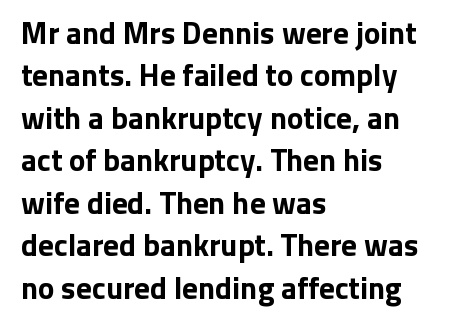
{"serif": "no", "italic": "no", "bold": "yes", "weight": "bold", "width": "normal", "stroke_contrast": "low", "x_height": "medium", "monospaced": "no", "underline": "no", "align": "left", "line_spacing": "normal", "line_spacing_ratio": 1.37, "letter_spacing": "normal", "letter_spacing_em": 0.0, "glyph_px": 31}
